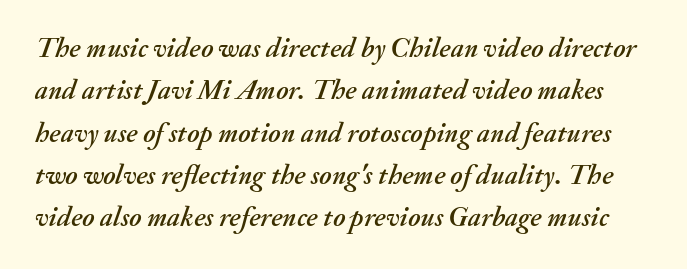
If you drew a line through each stem, it would be angled. Honestly, there is no underline to notice here at all. The letters sit at their default tracking, neither squeezed nor spread. Quick note: interline space is typical. Looks like regular typesetting: each glyph gets only the width it needs.
